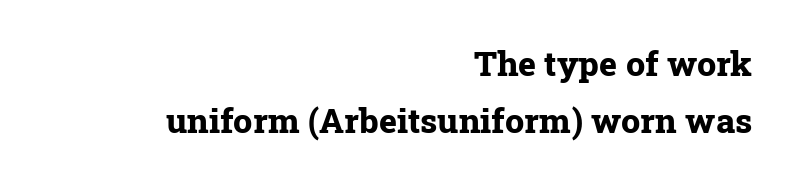
Q: Is the text bold? A: Yes.
Q: Is the text italic (slanted)? A: No, it is upright.
Q: Is the typeface a serif or a sans-serif typeface? A: Serif.
Q: Is the text underlined? A: No.
Q: How is the paragraph aligned? A: Right-aligned.
Q: Is the spacing between letters normal or unusually wide? A: Normal.
Q: Is the spacing between lines tight, normal or loose? A: Normal.
Q: Width (condensed, normal, or wide)? A: Normal.
Q: Stroke contrast? A: Low.
Q: x-height? A: Medium.
Q: Monospaced? A: No.
